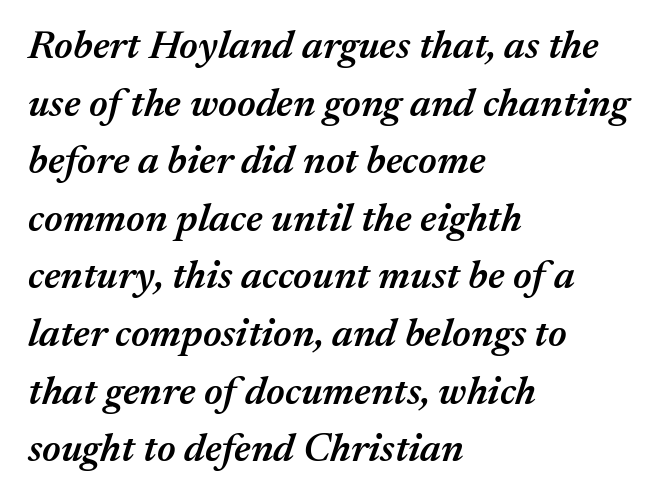
{"italic": "yes", "lean": "right", "slant_degrees": 17, "bold": "semi", "weight": "semibold", "width": "normal", "stroke_contrast": "medium", "x_height": "medium", "monospaced": "no", "underline": "no", "align": "left", "line_spacing": "normal", "line_spacing_ratio": 1.44, "letter_spacing": "normal", "letter_spacing_em": 0.0, "glyph_px": 40}
